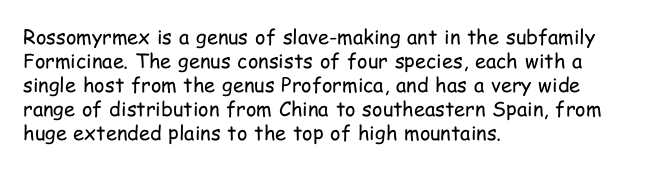
{"italic": "no", "bold": "no", "underline": "no", "align": "left", "line_spacing_ratio": 1.2, "letter_spacing": "normal", "letter_spacing_em": 0.0, "glyph_px": 20}
